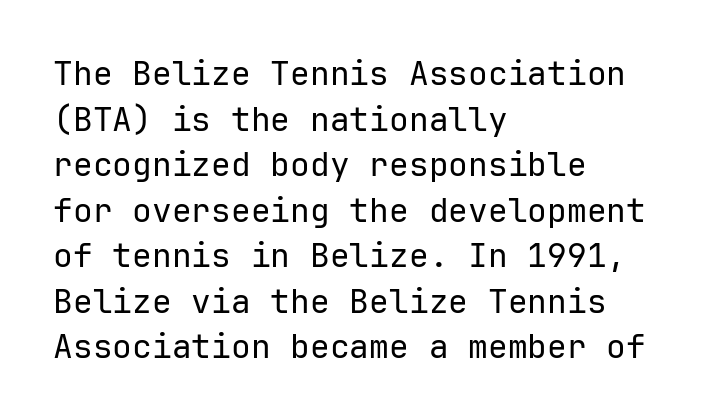
The image shows 33 px regular-weight sans-serif type, upright; set left-aligned, normal line spacing (1.38x), normal letter spacing, not underlined; low stroke contrast and a medium x-height.
